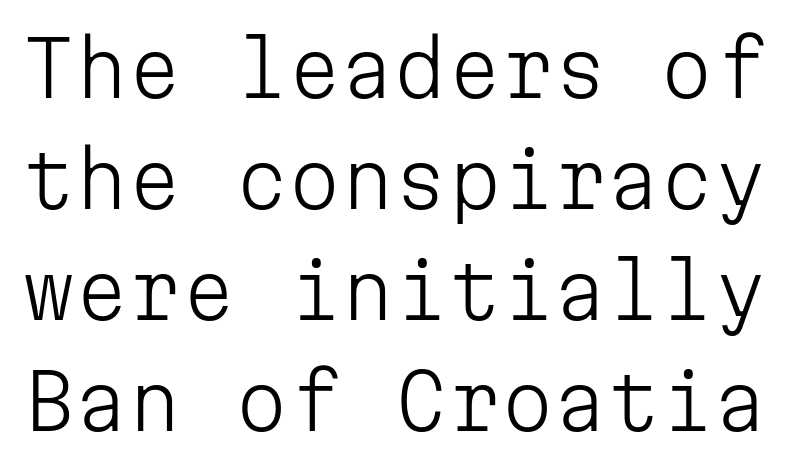
Q: Is the text bold? A: No.
Q: Is the text italic (slanted)? A: No, it is upright.
Q: Is the typeface a serif or a sans-serif typeface? A: Sans-serif.
Q: Is the text underlined? A: No.
Q: Is the spacing between letters normal or unusually wide? A: Normal.
Q: Is the spacing between lines tight, normal or loose? A: Normal.
Q: Width (condensed, normal, or wide)? A: Normal.
Q: Stroke contrast? A: Low.
Q: x-height? A: Medium.
Q: Monospaced? A: Yes.
